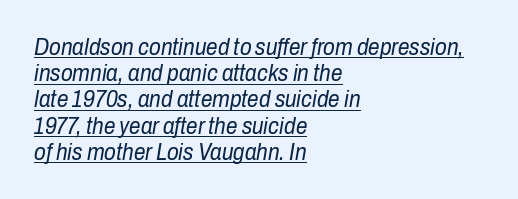
The image shows 23 px text type, italic (leaning right); set left-aligned, tight line spacing (1.14x), normal letter spacing, underlined.
